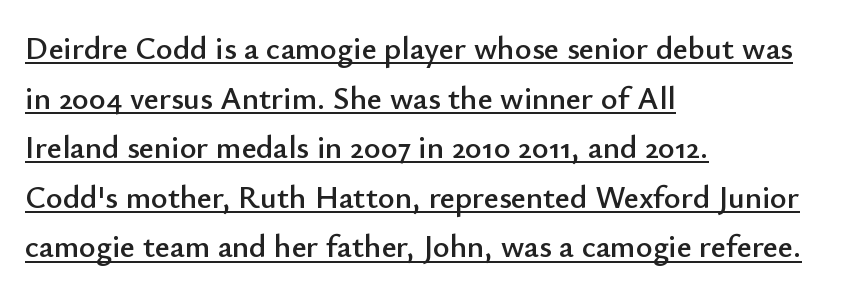
{"serif": "no", "italic": "no", "width": "normal", "stroke_contrast": "low", "x_height": "small", "monospaced": "no", "underline": "yes", "align": "left", "line_spacing": "normal", "line_spacing_ratio": 1.55, "letter_spacing": "normal", "letter_spacing_em": 0.0, "glyph_px": 32}
